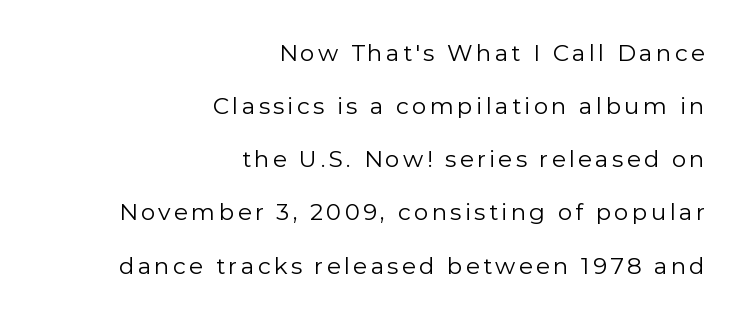
{"italic": "no", "bold": "no", "underline": "no", "align": "right", "line_spacing": "loose", "line_spacing_ratio": 2.31, "glyph_px": 23}
